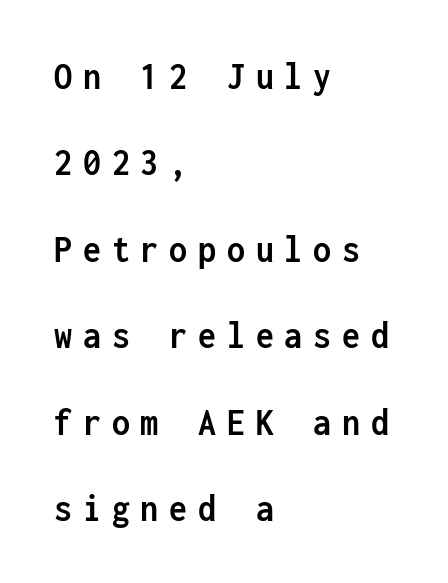
The image shows 40 px semibold, condensed sans-serif type, upright, monospaced; set left-aligned, loose line spacing (2.16x), unusually wide letter spacing (+0.27 em), not underlined; low stroke contrast and a medium x-height.
